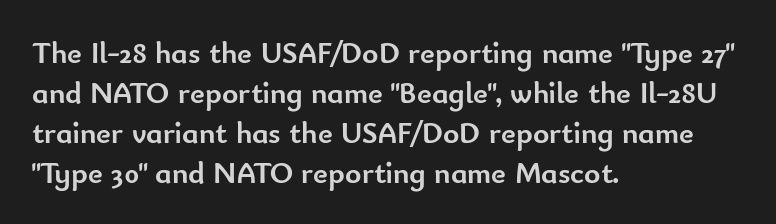
The image shows 31 px semibold sans-serif type, upright; set left-aligned, normal line spacing (1.29x), normal letter spacing, not underlined; low stroke contrast and a small x-height.
